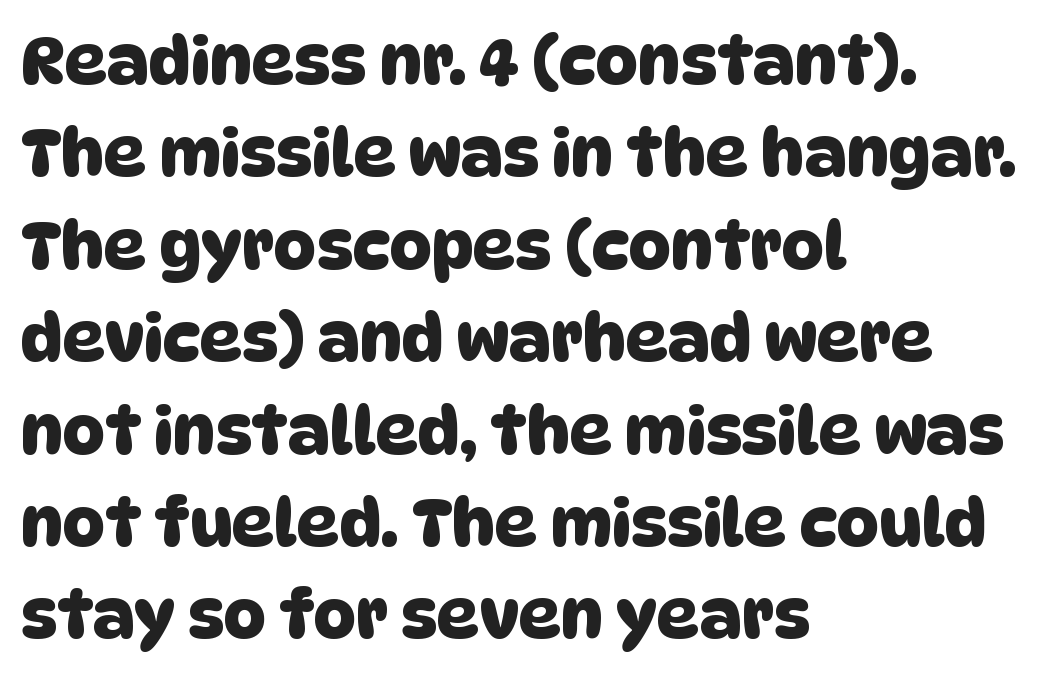
Q: Is the typeface a serif or a sans-serif typeface? A: Sans-serif.
Q: Is the text underlined? A: No.
Q: How is the paragraph aligned? A: Left-aligned.
Q: Is the spacing between letters normal or unusually wide? A: Normal.
Q: Is the spacing between lines tight, normal or loose? A: Normal.
Q: Width (condensed, normal, or wide)? A: Normal.
Q: Stroke contrast? A: Low.
Q: x-height? A: Large.
Q: Monospaced? A: No.
